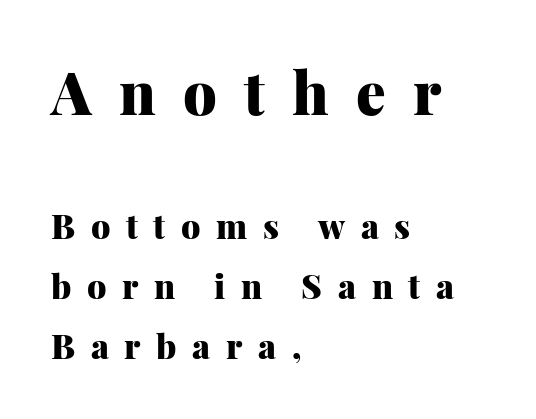
The image shows 59 px heavy serif type, upright; set left-aligned, line spacing 1.76x, unusually wide letter spacing (+0.46 em), not underlined; the first (top) block is 1.74x larger; medium stroke contrast and a medium x-height.
